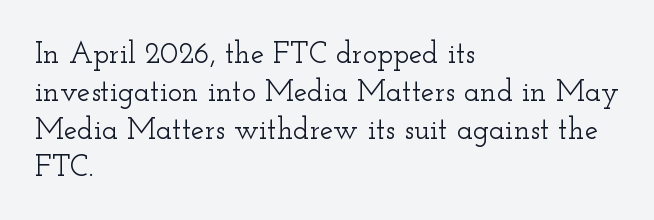
{"serif": "yes", "italic": "no", "width": "wide", "stroke_contrast": "low", "x_height": "small", "monospaced": "no", "underline": "no", "align": "left", "line_spacing": "normal", "line_spacing_ratio": 1.26, "letter_spacing": "normal", "letter_spacing_em": 0.0, "glyph_px": 30}
